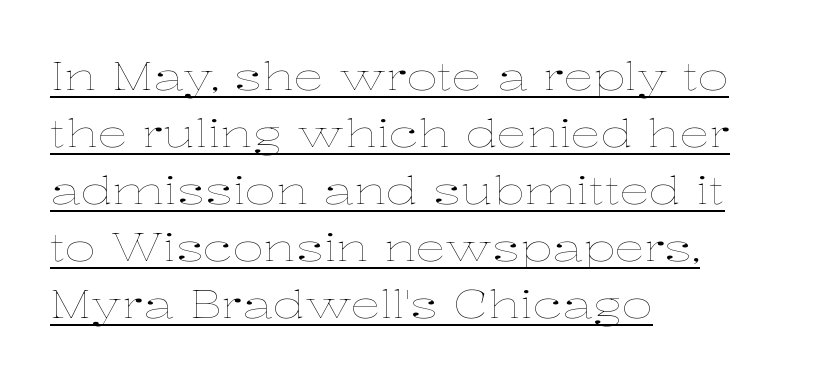
Looks like someone drew a line under every word here. The rendering uses natural spacing where letterforms have individual widths. Nope, not italic — everything's standing straight. The space between consecutive lines is moderate.
